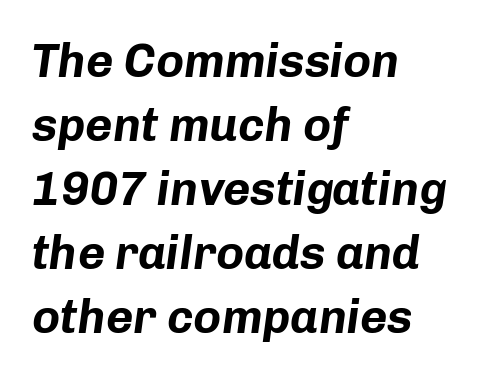
Yep, that's italic — everything's leaning. Horizontal bands of white between lines are of average thickness. Varying glyph widths throughout — classic text-font behaviour. The specimen omits any rule beneath the text block's lines. Typesetter's note: full bold, strokes at maximum text heaviness. Typeset ragged right — the left edge is the straight one.
